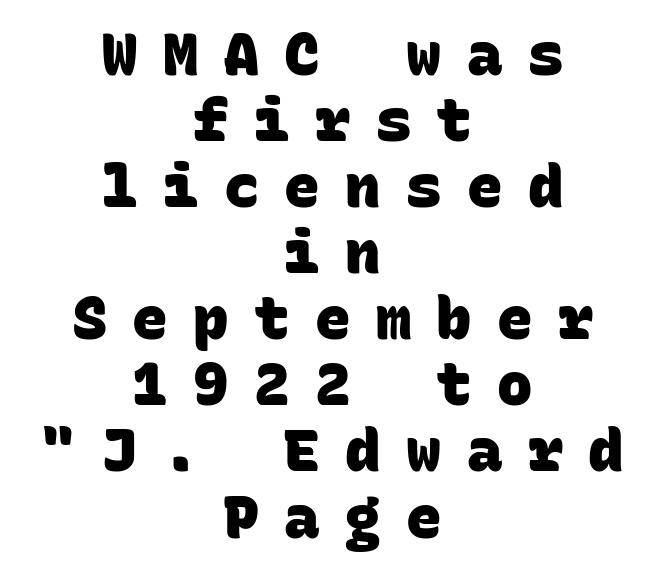
{"serif": "no", "bold": "yes", "weight": "heavy", "width": "normal", "stroke_contrast": "low", "x_height": "large", "monospaced": "yes", "underline": "no", "align": "center", "line_spacing": "tight", "line_spacing_ratio": 1.12, "letter_spacing": "wide", "letter_spacing_em": 0.43, "glyph_px": 59}
